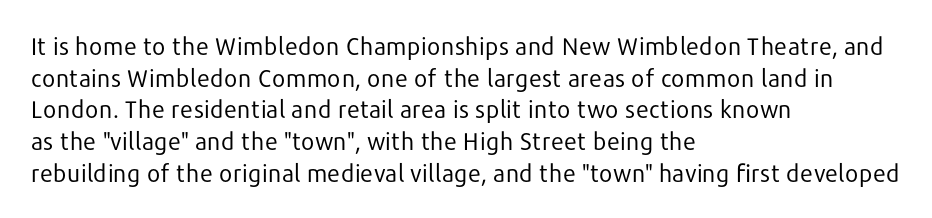
{"italic": "no", "bold": "no", "underline": "no", "align": "left", "line_spacing": "normal", "line_spacing_ratio": 1.32, "letter_spacing": "normal", "letter_spacing_em": 0.0, "glyph_px": 24}
